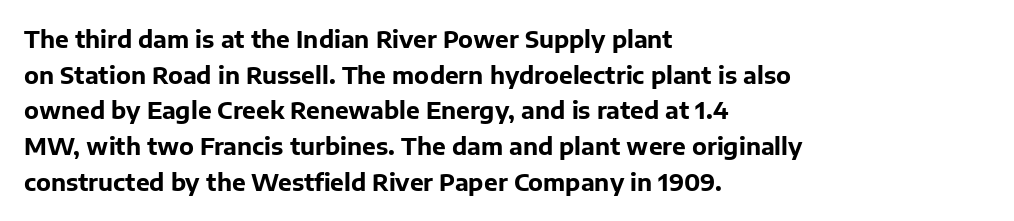
Is the block centered? No — it sits flush against the left margin. A full-strength bold gives these letters their thick strokes. The zone under the glyphs is completely vacant. This sample uses an upright cut, with every glyph sitting square on the baseline. The passage shown has conventional tracking throughout. The line-height multiplier appears to be the usual default.
